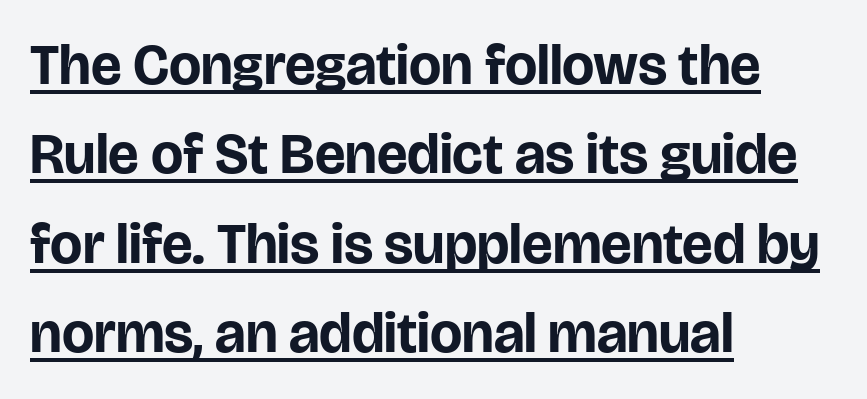
Q: Is the text bold? A: Yes.
Q: Is the text italic (slanted)? A: No, it is upright.
Q: Is the typeface a serif or a sans-serif typeface? A: Sans-serif.
Q: Is the text underlined? A: Yes.
Q: How is the paragraph aligned? A: Left-aligned.
Q: Is the spacing between letters normal or unusually wide? A: Normal.
Q: Is the spacing between lines tight, normal or loose? A: Normal.
Q: Width (condensed, normal, or wide)? A: Normal.
Q: Stroke contrast? A: Low.
Q: x-height? A: Large.
Q: Monospaced? A: No.
